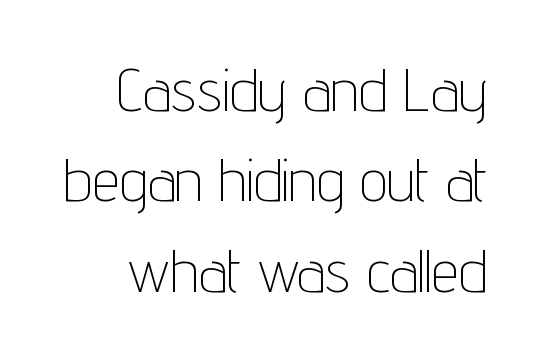
Q: Is the text bold? A: No.
Q: Is the text italic (slanted)? A: No, it is upright.
Q: Is the typeface a serif or a sans-serif typeface? A: Sans-serif.
Q: Is the text underlined? A: No.
Q: Is the spacing between letters normal or unusually wide? A: Normal.
Q: Is the spacing between lines tight, normal or loose? A: Normal.
Q: Width (condensed, normal, or wide)? A: Condensed.
Q: Stroke contrast? A: Low.
Q: x-height? A: Medium.
Q: Monospaced? A: No.
